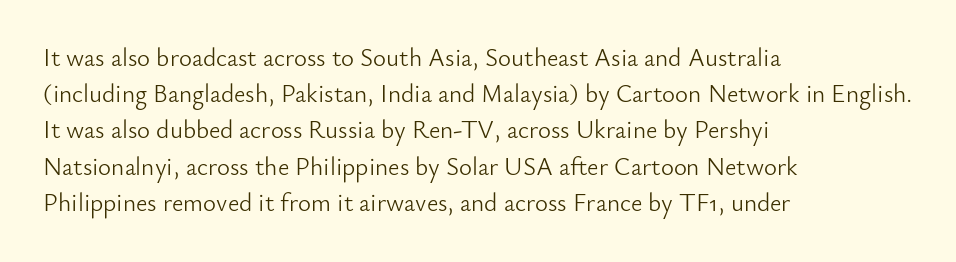
The image shows 25 px text type, upright; set left-aligned, normal line spacing (1.45x), normal letter spacing, not underlined.
